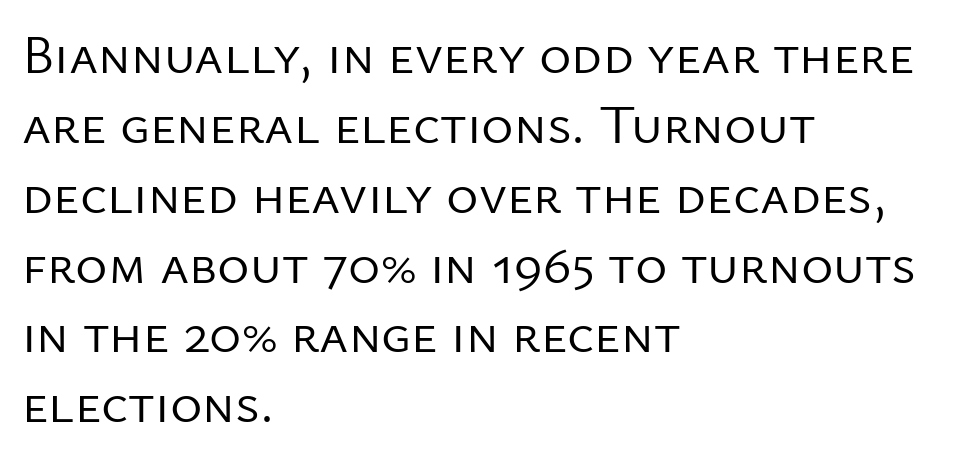
{"serif": "no", "italic": "no", "bold": "no", "weight": "regular", "width": "normal", "stroke_contrast": "low", "x_height": "medium", "monospaced": "no", "underline": "no", "align": "left", "line_spacing": "normal", "line_spacing_ratio": 1.27, "letter_spacing": "normal", "letter_spacing_em": 0.0, "glyph_px": 55}
